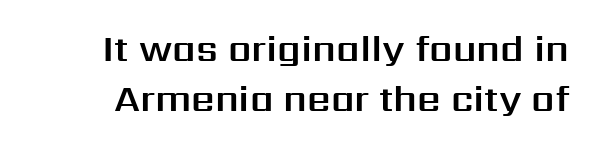
Q: Is the text italic (slanted)? A: No, it is upright.
Q: Is the typeface a serif or a sans-serif typeface? A: Sans-serif.
Q: Is the text underlined? A: No.
Q: Is the spacing between letters normal or unusually wide? A: Normal.
Q: Is the spacing between lines tight, normal or loose? A: Normal.
Q: Width (condensed, normal, or wide)? A: Normal.
Q: Stroke contrast? A: Medium.
Q: x-height? A: Medium.
Q: Monospaced? A: No.
